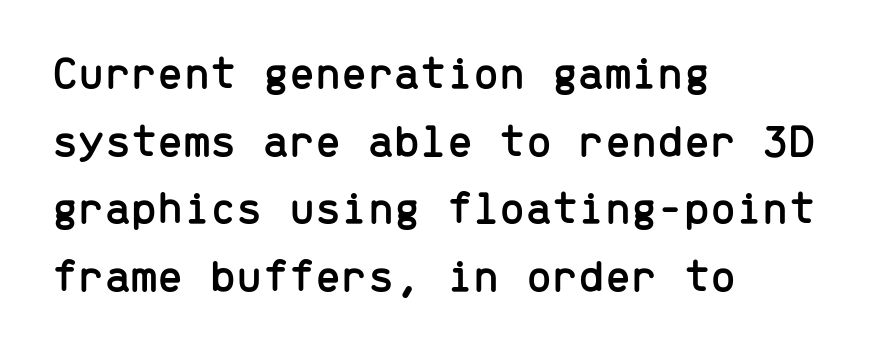
The lines are quadded left. I'd call this a sans setting — the letters go barefoot. Tall strokes in this sample are plumb rather than angled. Line spacing here is normal. The passage shown is typed in a monospace face where columns stay perfectly aligned. Descender tails drop into unmarked territory.
